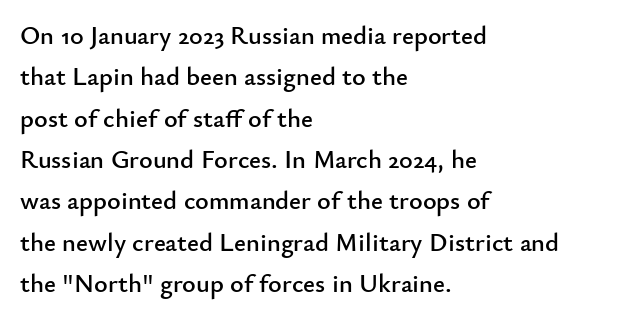
Q: Is the text italic (slanted)? A: No, it is upright.
Q: Is the text underlined? A: No.
Q: How is the paragraph aligned? A: Left-aligned.
Q: Is the spacing between letters normal or unusually wide? A: Normal.
Q: Is the spacing between lines tight, normal or loose? A: Normal.
